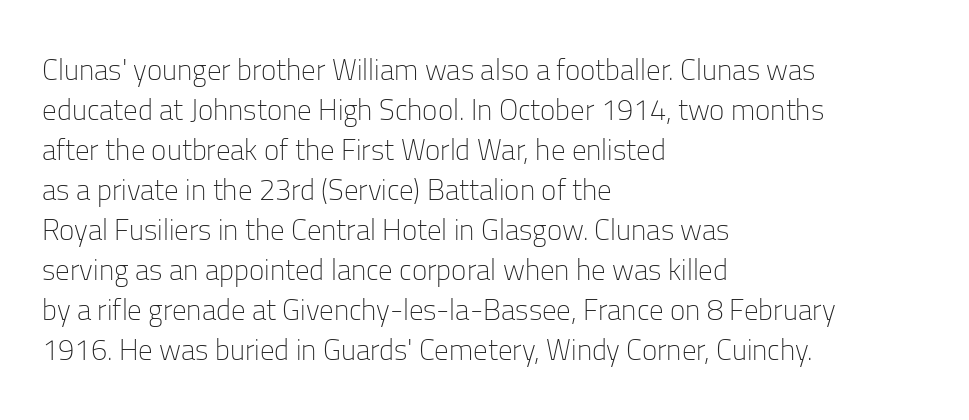
The image shows 29 px light sans-serif type, upright; set left-aligned, normal line spacing (1.38x), normal letter spacing, not underlined; low stroke contrast and a medium x-height.
